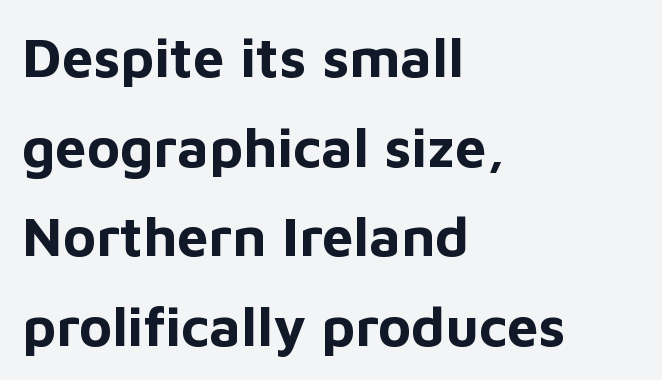
{"serif": "no", "italic": "no", "bold": "yes", "weight": "bold", "width": "normal", "stroke_contrast": "low", "x_height": "medium", "monospaced": "no", "underline": "no", "align": "left", "line_spacing": "normal", "line_spacing_ratio": 1.6, "letter_spacing": "normal", "letter_spacing_em": 0.0, "glyph_px": 56}
